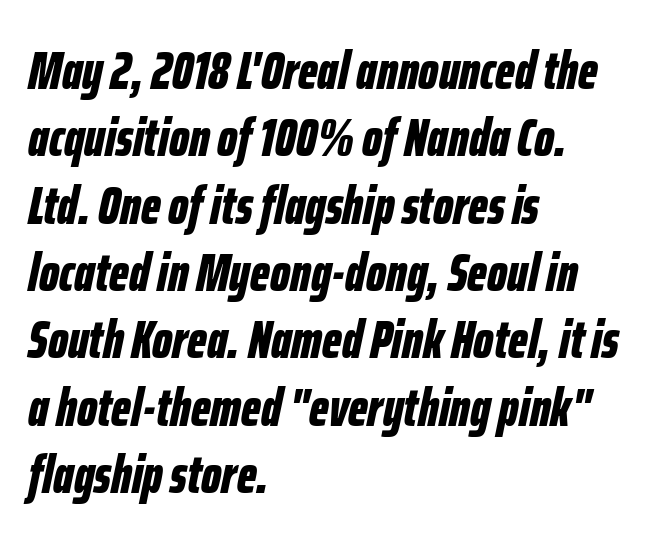
The image shows 53 px bold, condensed type, italic (leaning right); set left-aligned, normal line spacing (1.27x), normal letter spacing, not underlined; low stroke contrast and a medium x-height.
